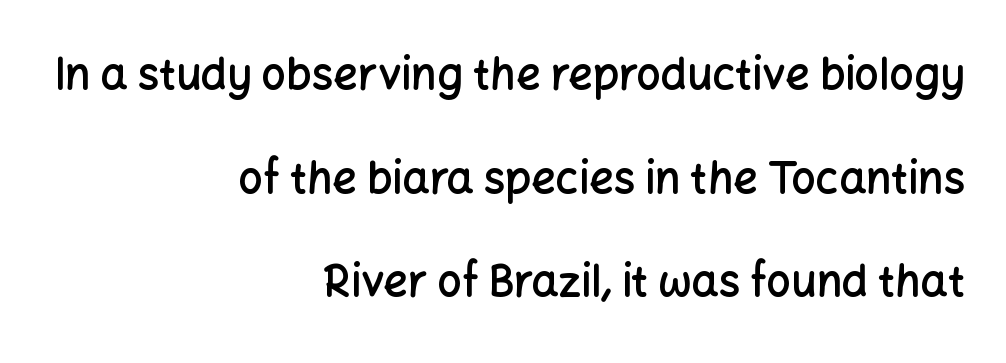
The image shows 43 px semibold sans-serif type, upright; set right-aligned, loose line spacing (2.41x), normal letter spacing, not underlined; low stroke contrast and a medium x-height.
